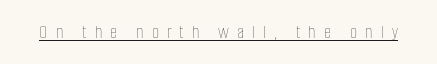
Weight: in the light-to-regular range. A baseline rule has been typeset under these characters. Tracking here is generous; glyphs stand well apart from one another. Rendered with straight, roman letterforms.
